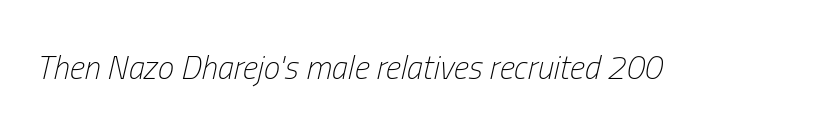
The image shows 33 px light, condensed type, italic (leaning right); set normal letter spacing, not underlined; low stroke contrast and a medium x-height.
